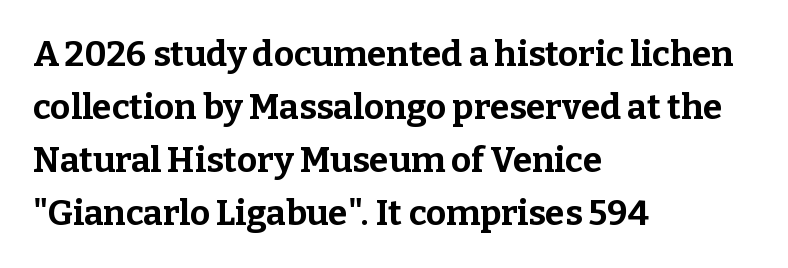
Q: Is the text bold? A: Yes.
Q: Is the text italic (slanted)? A: No, it is upright.
Q: Is the typeface a serif or a sans-serif typeface? A: Serif.
Q: Is the text underlined? A: No.
Q: How is the paragraph aligned? A: Left-aligned.
Q: Is the spacing between letters normal or unusually wide? A: Normal.
Q: Is the spacing between lines tight, normal or loose? A: Normal.
Q: Width (condensed, normal, or wide)? A: Normal.
Q: Stroke contrast? A: Low.
Q: x-height? A: Medium.
Q: Monospaced? A: No.
